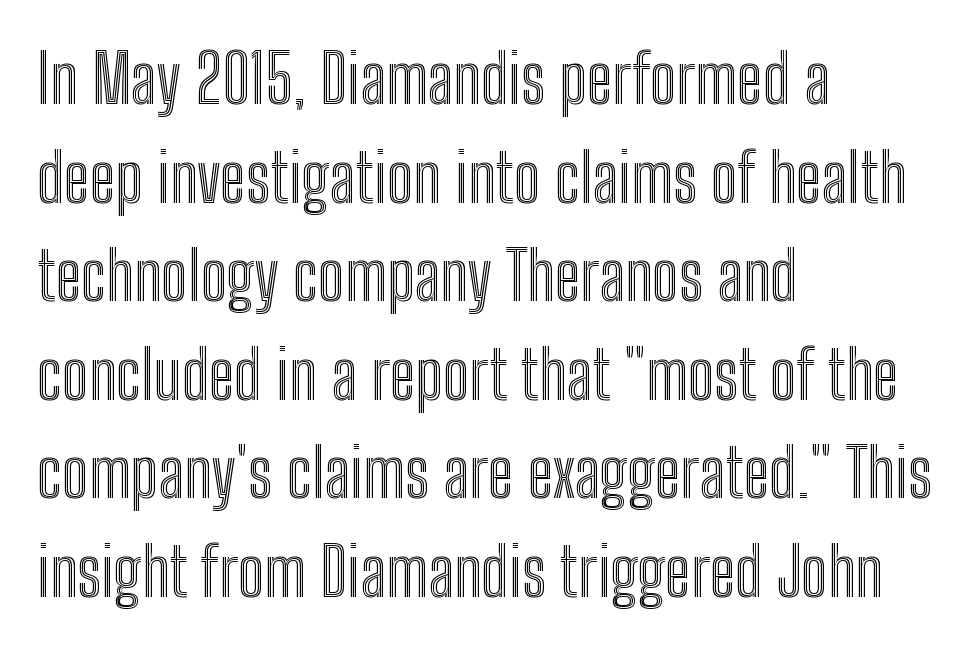
Decoration check: the copy has no underline. Interline gaps are of average width in this sample. No extra tracking has been applied to these lines. Is this a fixed-width face? No — the glyphs have proportional, varying widths. Reading down the block, your eye returns to a fixed left position each line.
